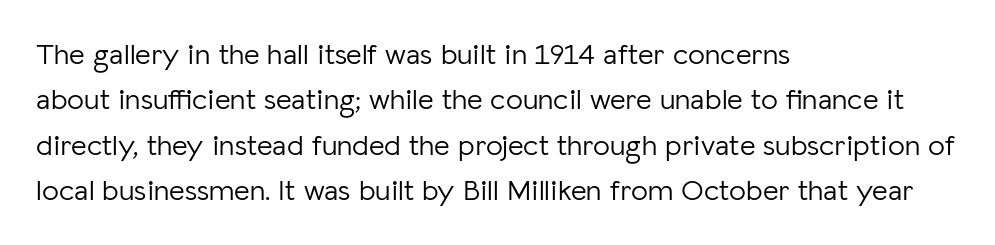
The letters stand upright; this is a roman face. The lines are quadded left. Each letter keeps its own natural width here, so spacing adapts to shape. This rendering leaves character spacing at its baseline value.
